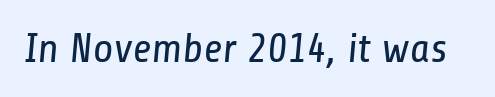
Q: Is the text bold? A: No.
Q: Is the typeface a serif or a sans-serif typeface? A: Sans-serif.
Q: Is the text underlined? A: No.
Q: Is the spacing between letters normal or unusually wide? A: Normal.
Q: Width (condensed, normal, or wide)? A: Condensed.
Q: Stroke contrast? A: Low.
Q: x-height? A: Medium.
Q: Monospaced? A: No.
